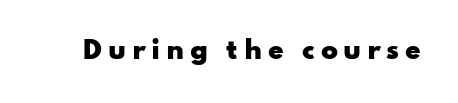
{"italic": "no", "bold": "yes", "underline": "no", "letter_spacing": "wide", "letter_spacing_em": 0.23, "glyph_px": 25}
